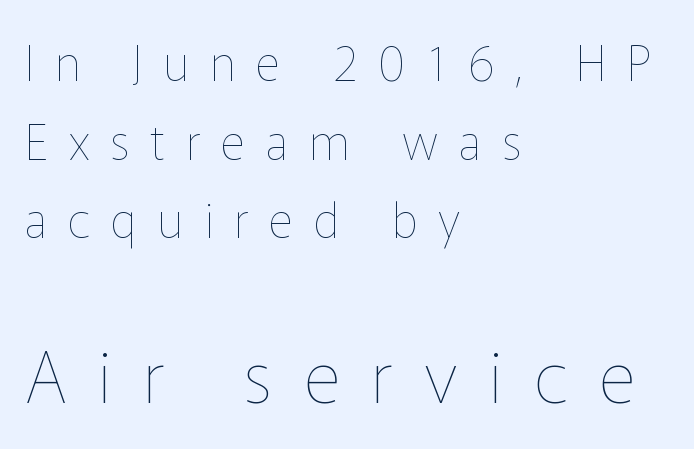
{"italic": "no", "bold": "no", "weight": "thin", "width": "normal", "stroke_contrast": "low", "x_height": "medium", "monospaced": "no", "underline": "no", "align": "left", "line_spacing": "normal", "line_spacing_ratio": 1.64, "letter_spacing": "wide", "letter_spacing_em": 0.43, "larger_block": "second", "size_ratio": 1.5, "glyph_px": 72}
